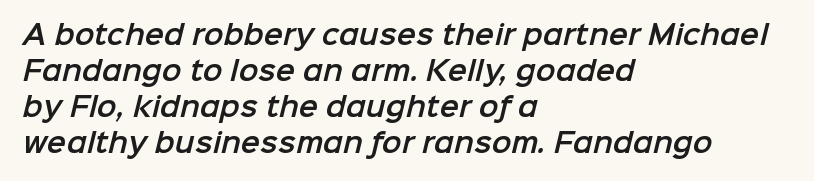
Bare-footed words on every line. Each new line begins a customary step beneath the previous one. Glyph-to-glyph distance matches everyday printed text. These lines are set flush left with a ragged right edge.
